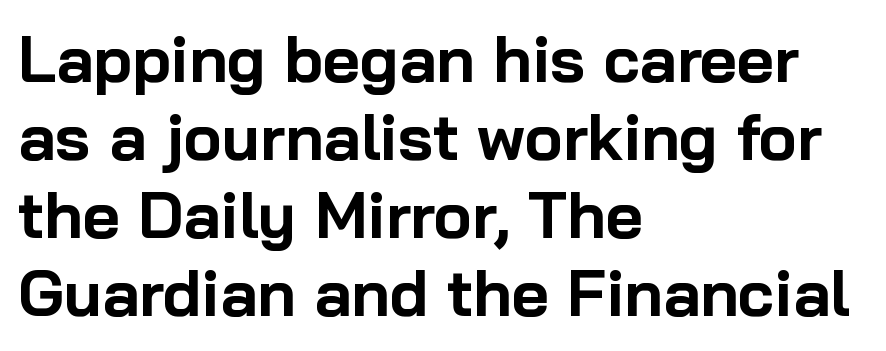
{"serif": "no", "italic": "no", "bold": "yes", "weight": "bold", "width": "normal", "stroke_contrast": "low", "x_height": "medium", "monospaced": "no", "underline": "no", "align": "left", "line_spacing_ratio": 1.22, "letter_spacing": "normal", "letter_spacing_em": 0.0, "glyph_px": 64}
